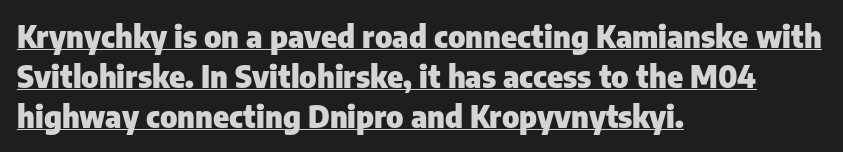
The image shows 30 px heavy sans-serif type, upright; set left-aligned, normal line spacing (1.33x), normal letter spacing, underlined; low stroke contrast and a medium x-height.
